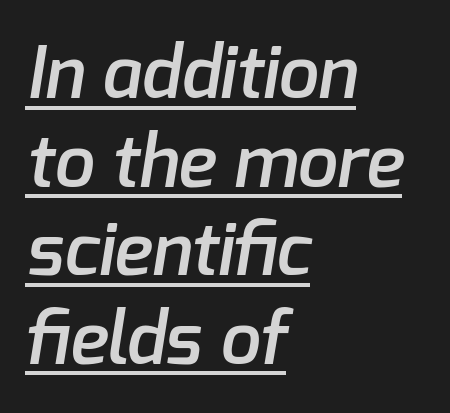
Left-aligned paragraph, ragged on the right. A sans-serif font was chosen for this passage. The rendering uses natural spacing where letterforms have individual widths. These characters rest on top of a visible drawn line.
